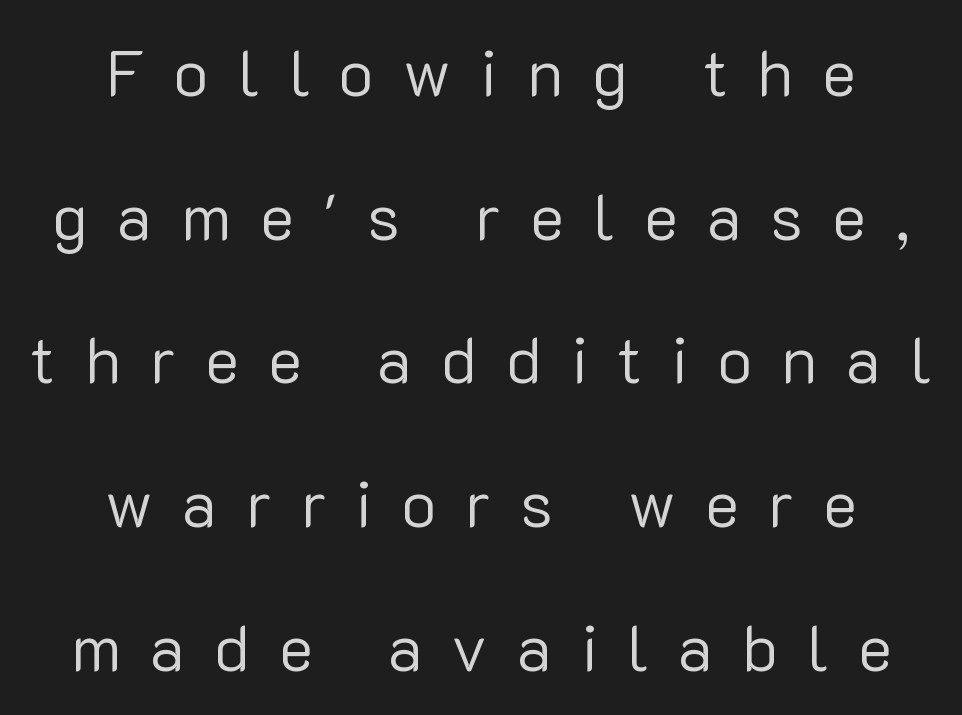
Each row of text sits above clean, open space. Ascenders rise straight up at ninety degrees. The letterforms stand isolated, each surrounded by extra space. In terms of letterform style, serifs are entirely absent. The passage is arranged like a title page — every line centered. The block of text is sparse from top to bottom, with ample space between rows.
